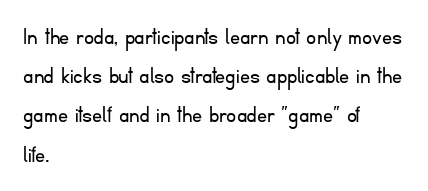
{"italic": "no", "bold": "no", "underline": "no", "align": "left", "line_spacing": "normal", "line_spacing_ratio": 1.57, "letter_spacing": "normal", "letter_spacing_em": 0.0, "glyph_px": 25}
